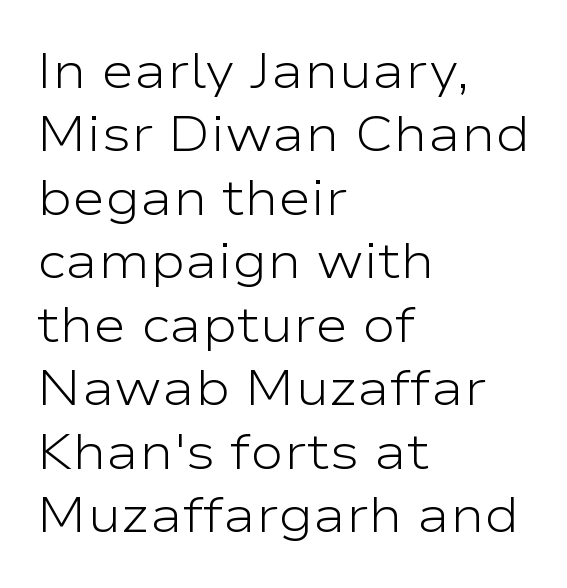
The image shows 50 px light, wide sans-serif type, upright; set left-aligned, normal line spacing (1.27x), normal letter spacing, not underlined; low stroke contrast and a medium x-height.
